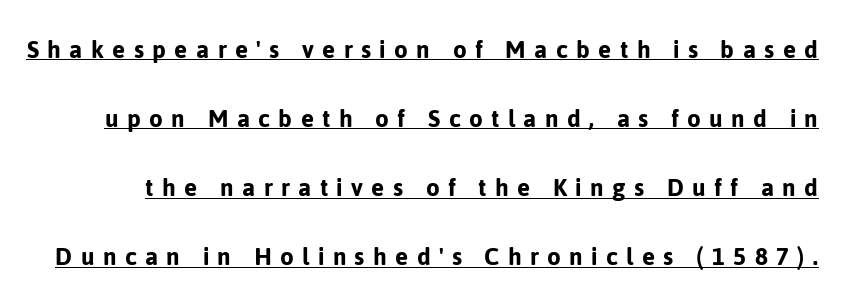
{"serif": "no", "italic": "no", "width": "normal", "stroke_contrast": "low", "x_height": "medium", "monospaced": "no", "underline": "yes", "line_spacing": "loose", "line_spacing_ratio": 2.47, "letter_spacing": "wide", "letter_spacing_em": 0.3, "glyph_px": 28}
